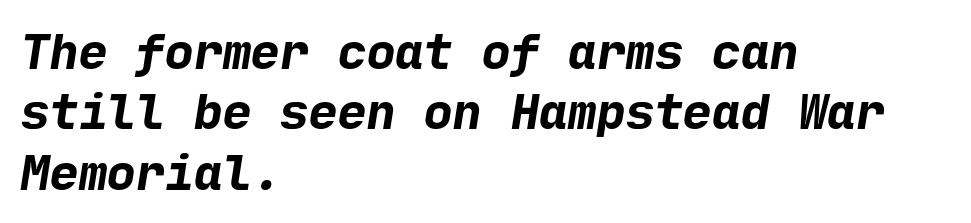
The image shows 48 px bold sans-serif type; set left-aligned, normal line spacing (1.26x), normal letter spacing, not underlined; low stroke contrast and a medium x-height.
